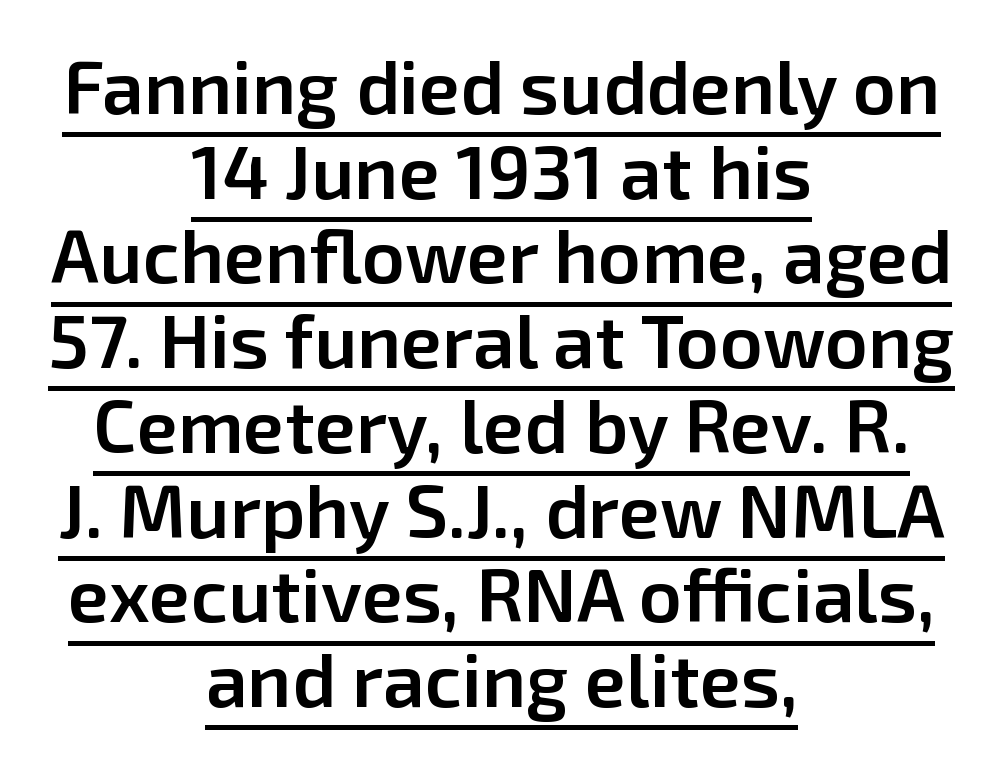
Q: Is the text bold? A: Semi-bold.
Q: Is the text italic (slanted)? A: No, it is upright.
Q: Is the typeface a serif or a sans-serif typeface? A: Sans-serif.
Q: Is the text underlined? A: Yes.
Q: How is the paragraph aligned? A: Centered.
Q: Is the spacing between letters normal or unusually wide? A: Normal.
Q: Is the spacing between lines tight, normal or loose? A: Tight.
Q: Width (condensed, normal, or wide)? A: Normal.
Q: Stroke contrast? A: Low.
Q: x-height? A: Medium.
Q: Monospaced? A: No.
